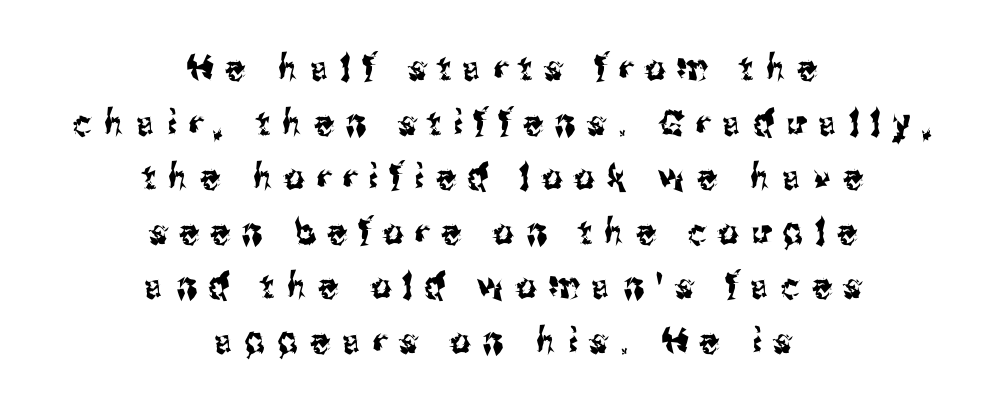
The image shows 35 px condensed sans-serif type, upright; set centered, normal line spacing (1.56x), unusually wide letter spacing (+0.35 em), not underlined; medium stroke contrast and a medium x-height.
